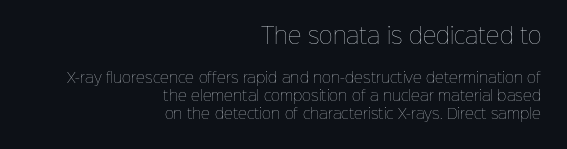
Q: Is the text bold? A: No.
Q: Is the text italic (slanted)? A: No, it is upright.
Q: Is the text underlined? A: No.
Q: How is the paragraph aligned? A: Right-aligned.
Q: Is the spacing between letters normal or unusually wide? A: Normal.
Q: Is the spacing between lines tight, normal or loose? A: Normal.
Q: Which block of text is set in a larger size, the first (top) or the second (bottom)? A: The first (top) one.
